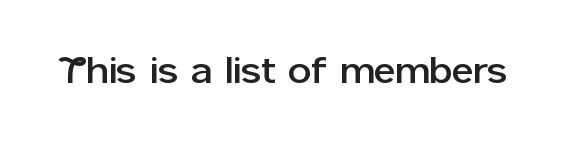
Q: Is the text italic (slanted)? A: No, it is upright.
Q: Is the typeface a serif or a sans-serif typeface? A: Sans-serif.
Q: Is the text underlined? A: No.
Q: Is the spacing between letters normal or unusually wide? A: Normal.
Q: Width (condensed, normal, or wide)? A: Normal.
Q: Stroke contrast? A: Low.
Q: x-height? A: Medium.
Q: Monospaced? A: No.
